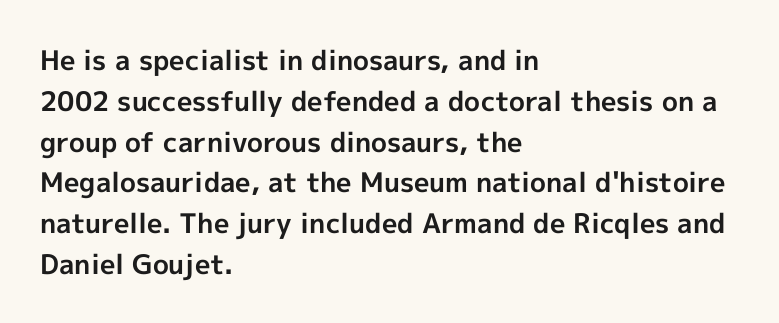
The image shows 27 px bold type, upright; set left-aligned, normal line spacing (1.51x), normal letter spacing, not underlined.
